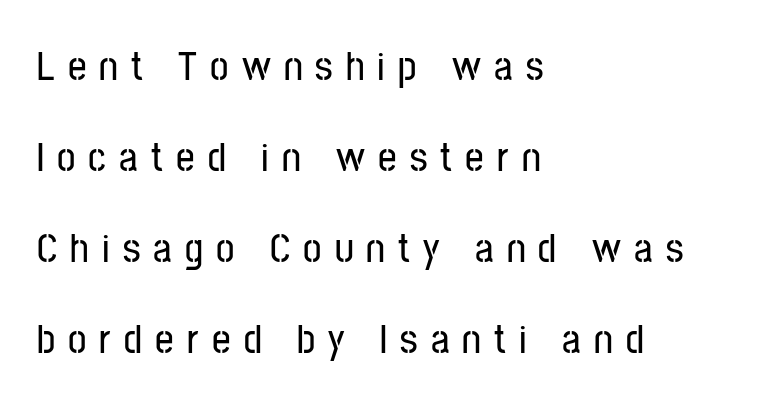
The image shows 41 px condensed sans-serif type, upright; set left-aligned, loose line spacing (2.22x), unusually wide letter spacing (+0.32 em), not underlined; low stroke contrast and a medium x-height.
